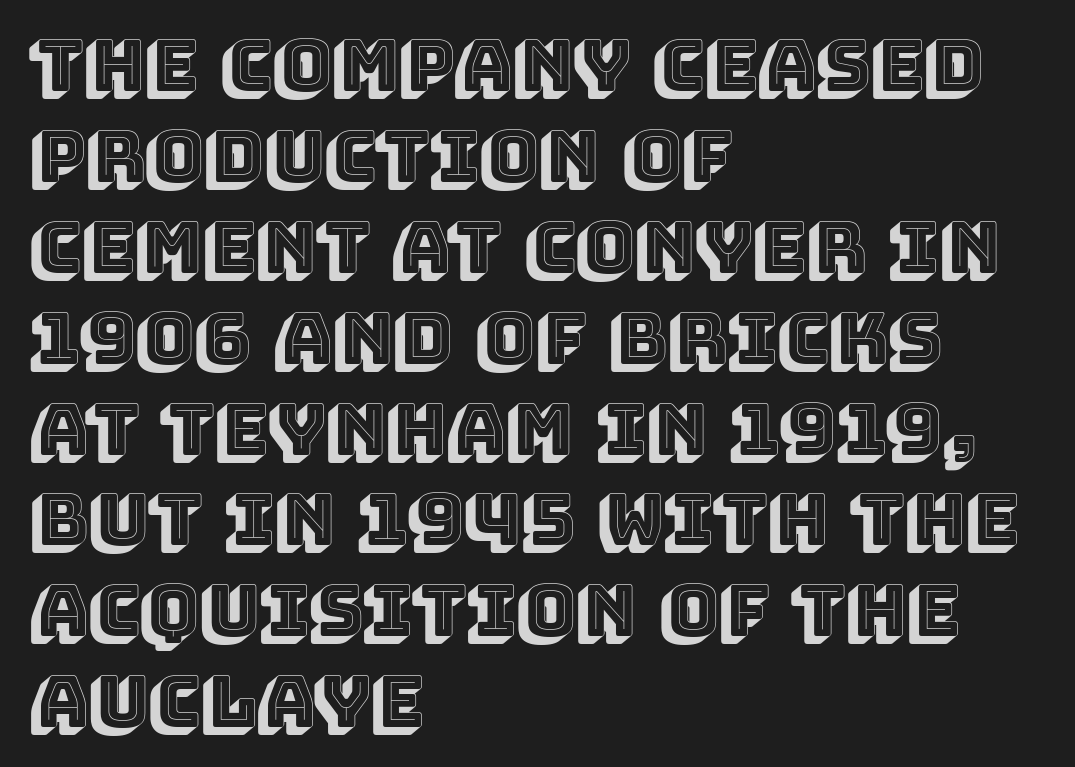
Q: Is the text italic (slanted)? A: No, it is upright.
Q: Is the text underlined? A: No.
Q: How is the paragraph aligned? A: Left-aligned.
Q: Is the spacing between letters normal or unusually wide? A: Normal.
Q: Is the spacing between lines tight, normal or loose? A: Normal.
Q: Width (condensed, normal, or wide)? A: Normal.
Q: x-height? A: Large.
Q: Monospaced? A: No.
